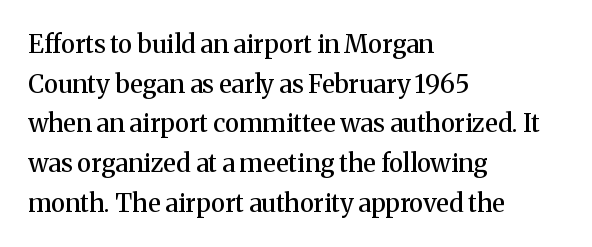
A bare baseline throughout the passage. Letter spacing: default. It's the straight-up-and-down kind of type. A somewhat darkened texture: the type is semibold rather than bold. Interline gaps are of average width in this sample. Compared with a centered layout, this one pins lines to the left instead.
